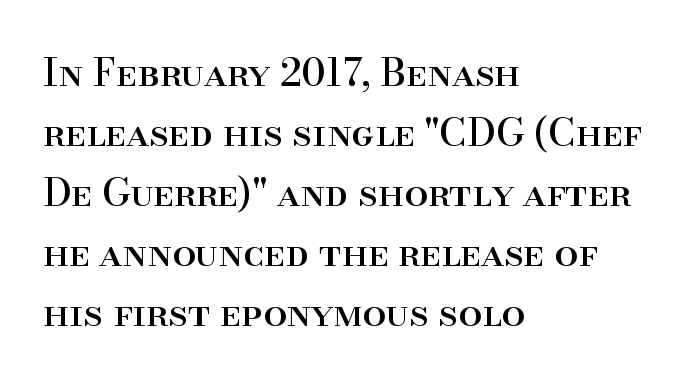
{"serif": "yes", "italic": "no", "width": "normal", "stroke_contrast": "high", "x_height": "small", "monospaced": "no", "underline": "no", "align": "left", "line_spacing": "normal", "line_spacing_ratio": 1.58, "letter_spacing": "normal", "letter_spacing_em": 0.0, "glyph_px": 38}
